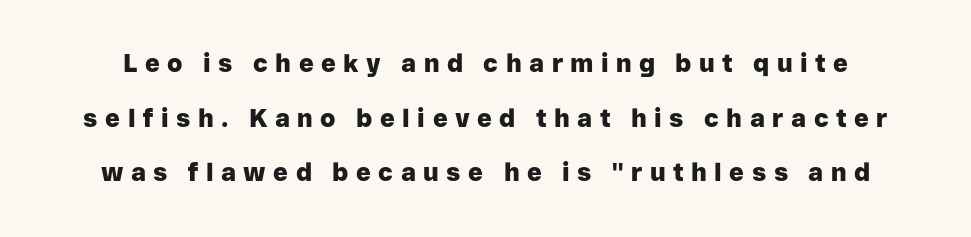
The image shows 25 px bold type, upright; set loose line spacing (2.19x), unusually wide letter spacing (+0.3 em), not underlined.
